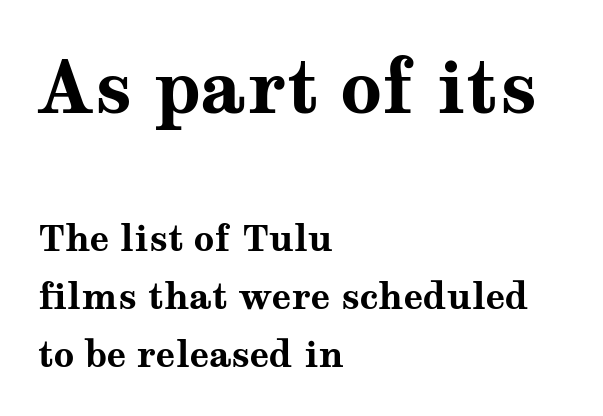
{"serif": "yes", "italic": "no", "bold": "yes", "weight": "bold", "width": "wide", "stroke_contrast": "medium", "x_height": "medium", "monospaced": "no", "underline": "no", "align": "left", "line_spacing": "normal", "line_spacing_ratio": 1.61, "letter_spacing": "normal", "letter_spacing_em": 0.0, "larger_block": "first", "size_ratio": 2.03, "glyph_px": 73}
